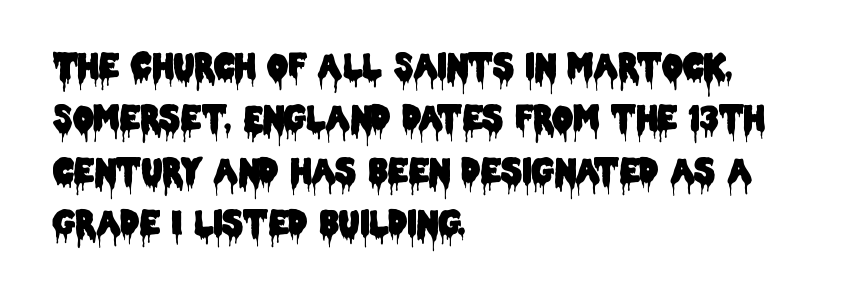
{"serif": "no", "italic": "no", "width": "condensed", "stroke_contrast": "low", "x_height": "large", "monospaced": "no", "underline": "no", "align": "left", "line_spacing": "normal", "line_spacing_ratio": 1.59, "letter_spacing": "normal", "letter_spacing_em": 0.0, "glyph_px": 33}
